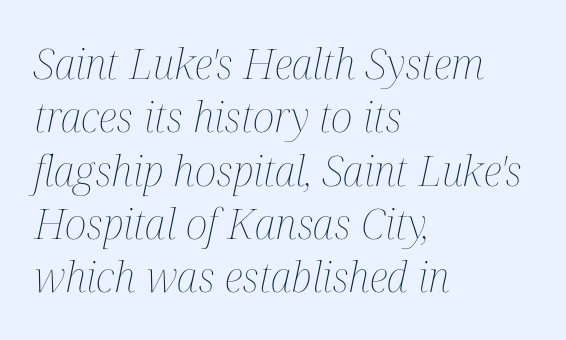
Q: Is the text bold? A: No.
Q: Is the text italic (slanted)? A: Yes, it leans right by about 12 degrees.
Q: Is the text underlined? A: No.
Q: How is the paragraph aligned? A: Left-aligned.
Q: Is the spacing between letters normal or unusually wide? A: Normal.
Q: Is the spacing between lines tight, normal or loose? A: Normal.
Q: Width (condensed, normal, or wide)? A: Condensed.
Q: Stroke contrast? A: Medium.
Q: x-height? A: Medium.
Q: Monospaced? A: No.
